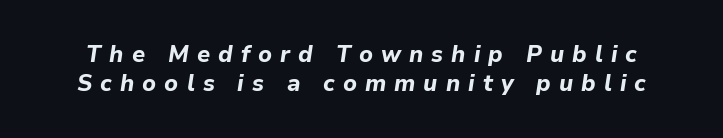
Q: Is the text bold? A: Yes.
Q: Is the text italic (slanted)? A: Yes, it leans right by about 9 degrees.
Q: Is the text underlined? A: No.
Q: Is the spacing between letters normal or unusually wide? A: Unusually wide.
Q: Is the spacing between lines tight, normal or loose? A: Normal.
